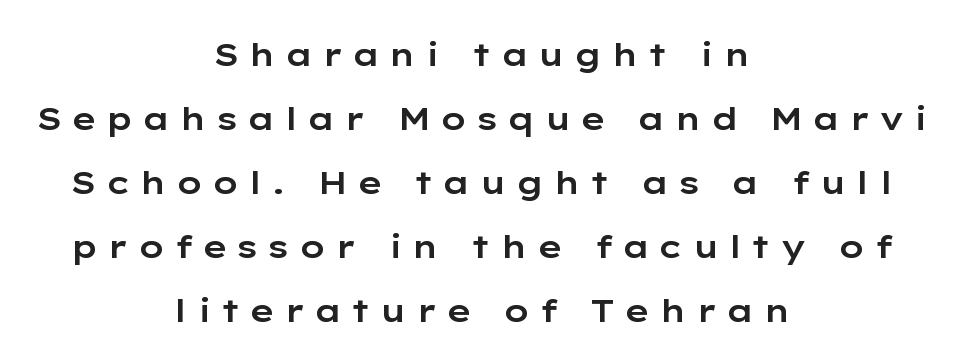
{"serif": "no", "italic": "no", "width": "wide", "stroke_contrast": "low", "x_height": "medium", "monospaced": "no", "underline": "no", "align": "center", "line_spacing": "loose", "line_spacing_ratio": 2.0, "letter_spacing": "wide", "letter_spacing_em": 0.27, "glyph_px": 32}
